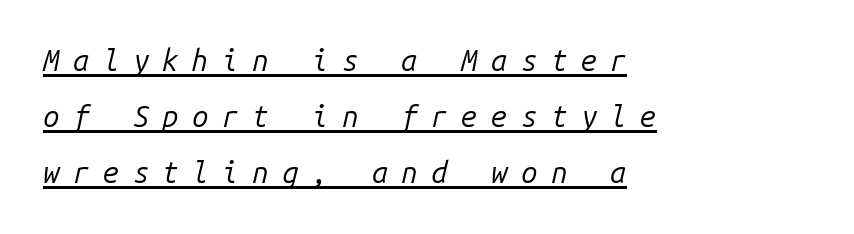
The image shows 29 px regular-weight type, italic (leaning right), monospaced; set left-aligned, loose line spacing (1.93x), unusually wide letter spacing (+0.47 em), underlined; low stroke contrast and a medium x-height.
